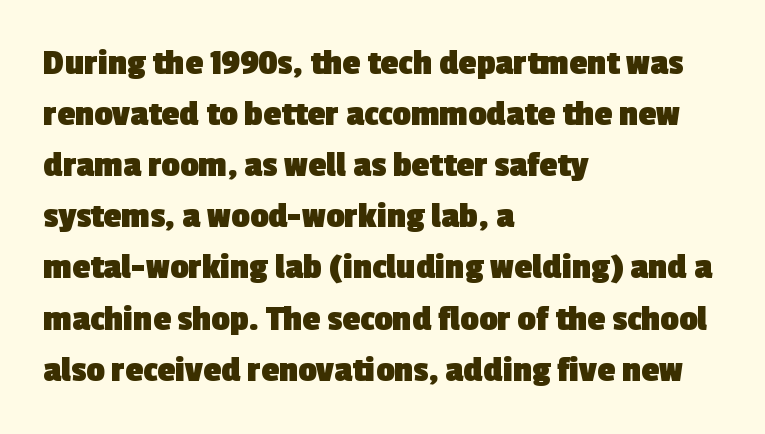
Q: Is the text bold? A: Yes.
Q: Is the typeface a serif or a sans-serif typeface? A: Sans-serif.
Q: Is the text underlined? A: No.
Q: How is the paragraph aligned? A: Left-aligned.
Q: Is the spacing between letters normal or unusually wide? A: Normal.
Q: Is the spacing between lines tight, normal or loose? A: Normal.
Q: Width (condensed, normal, or wide)? A: Normal.
Q: x-height? A: Medium.
Q: Monospaced? A: No.
